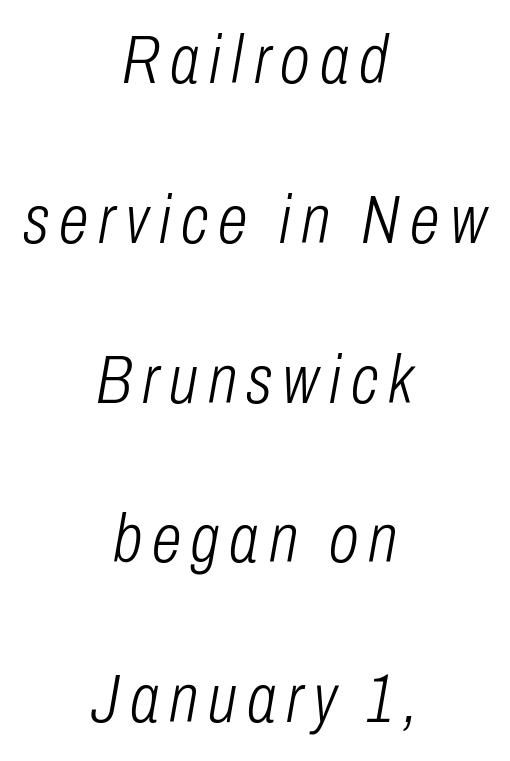
Q: Is the text bold? A: No.
Q: Is the text italic (slanted)? A: Yes, it leans right by about 10 degrees.
Q: Is the text underlined? A: No.
Q: How is the paragraph aligned? A: Centered.
Q: Is the spacing between lines tight, normal or loose? A: Loose.
Q: Width (condensed, normal, or wide)? A: Condensed.
Q: Stroke contrast? A: Low.
Q: x-height? A: Medium.
Q: Monospaced? A: No.
